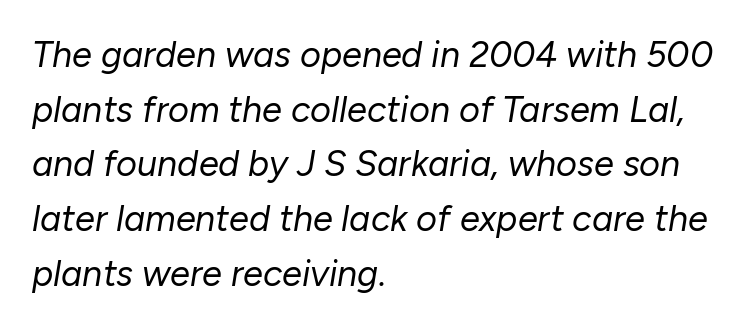
Is the block centered? No — it sits flush against the left margin. On a weight scale, this lands at 450 or below. The glyphs are unaccompanied by any horizontal stroke below them. Slanted lettering throughout. The face used here is proportionally spaced, like ordinary book or web type. Quick note: interline space is typical.
